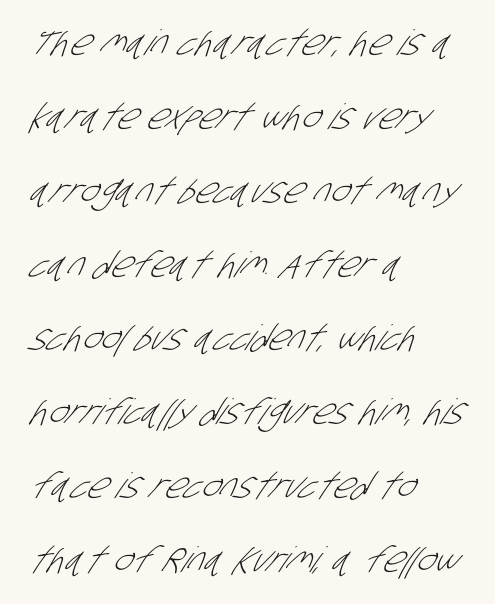
{"serif": "no", "bold": "no", "weight": "light", "width": "condensed", "stroke_contrast": "low", "x_height": "large", "monospaced": "no", "underline": "no", "align": "left", "line_spacing": "loose", "line_spacing_ratio": 2.11, "letter_spacing": "normal", "letter_spacing_em": 0.0, "glyph_px": 35}
